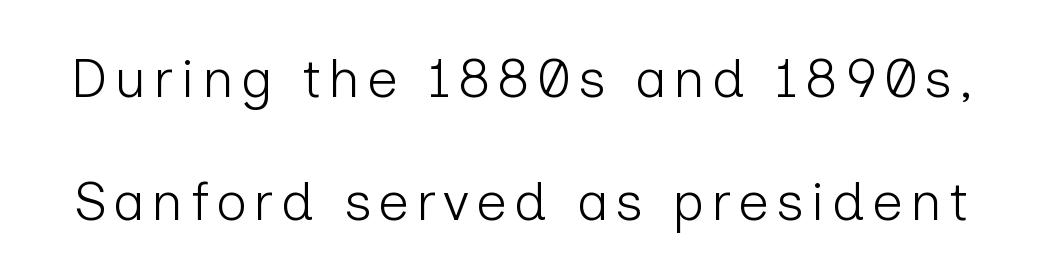
The image shows 54 px light sans-serif type, upright; set loose line spacing (2.28x), not underlined; low stroke contrast and a medium x-height.
